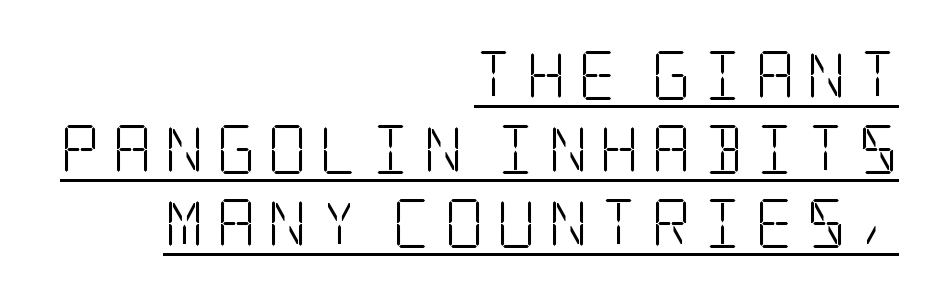
Heaviness? Minimal to ordinary, like unemphasized prose. Each new line begins a customary step beneath the previous one. These lines are set flush right with a ragged left edge. Tracking here is generous; glyphs stand well apart from one another.
